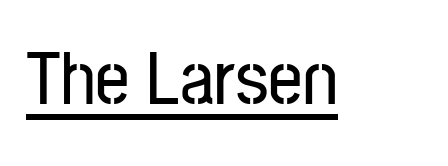
{"serif": "no", "italic": "no", "width": "condensed", "stroke_contrast": "low", "x_height": "medium", "monospaced": "no", "underline": "yes", "letter_spacing": "normal", "letter_spacing_em": 0.0, "glyph_px": 76}
